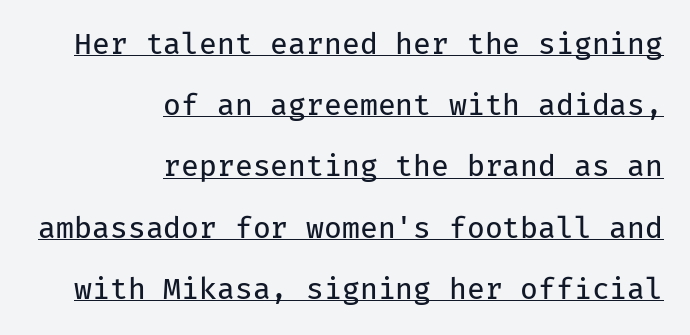
The image shows 29 px regular-weight sans-serif type, upright, monospaced; set right-aligned, loose line spacing (2.11x), normal letter spacing, underlined; low stroke contrast and a medium x-height.
